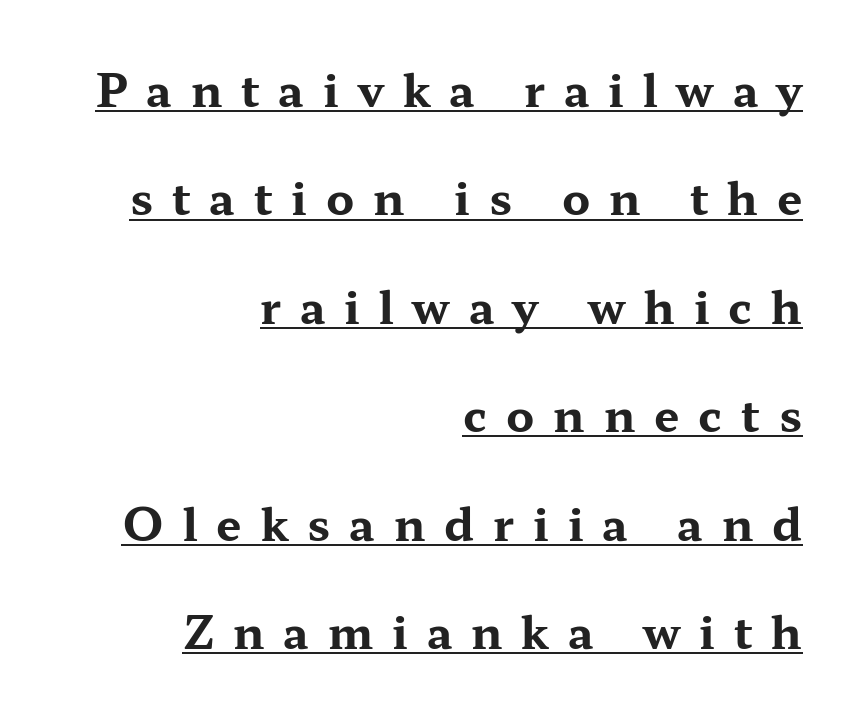
The image shows 45 px bold, wide serif type, upright; set right-aligned, loose line spacing (2.41x), unusually wide letter spacing (+0.42 em), underlined; medium stroke contrast and a medium x-height.
